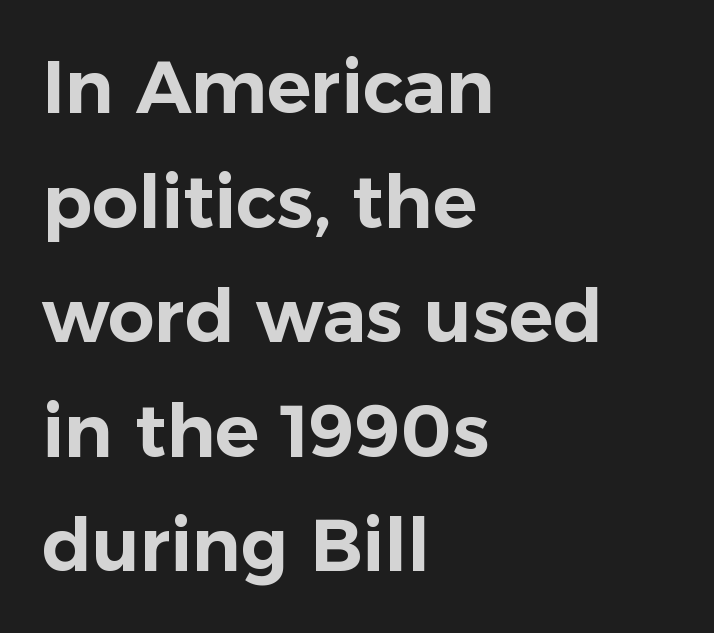
The image shows 73 px sans-serif type, upright; set left-aligned, normal line spacing (1.57x), normal letter spacing, not underlined; low stroke contrast and a medium x-height.
